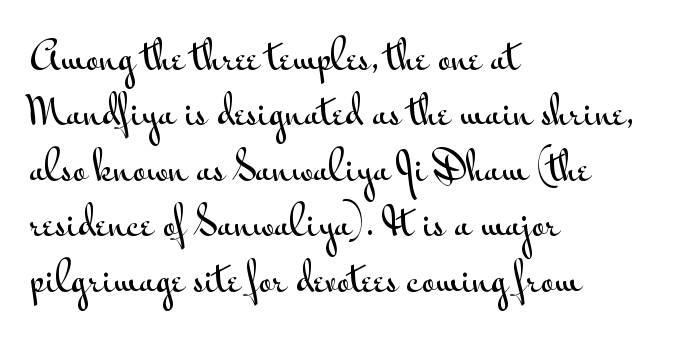
Observe the ordinary spacing: letters are neighbours, not strangers. The rendering uses a moderate line-height, typical for paragraphs. Varying glyph widths throughout — classic text-font behaviour.
